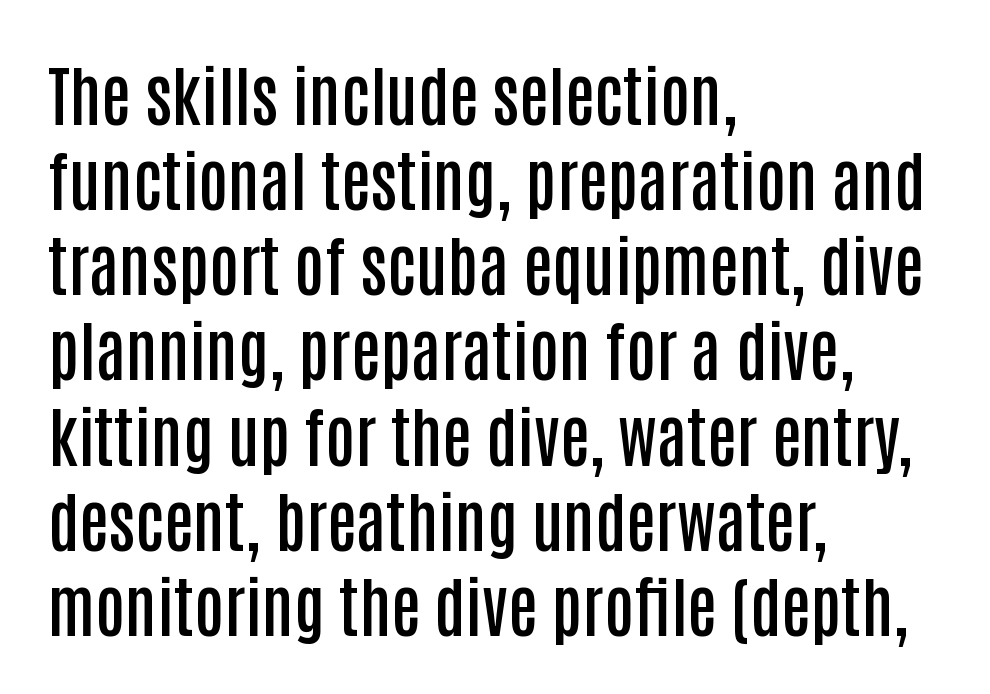
The image shows 66 px semibold, condensed sans-serif type, upright; set left-aligned, normal line spacing (1.29x), normal letter spacing, not underlined; low stroke contrast and a large x-height.
